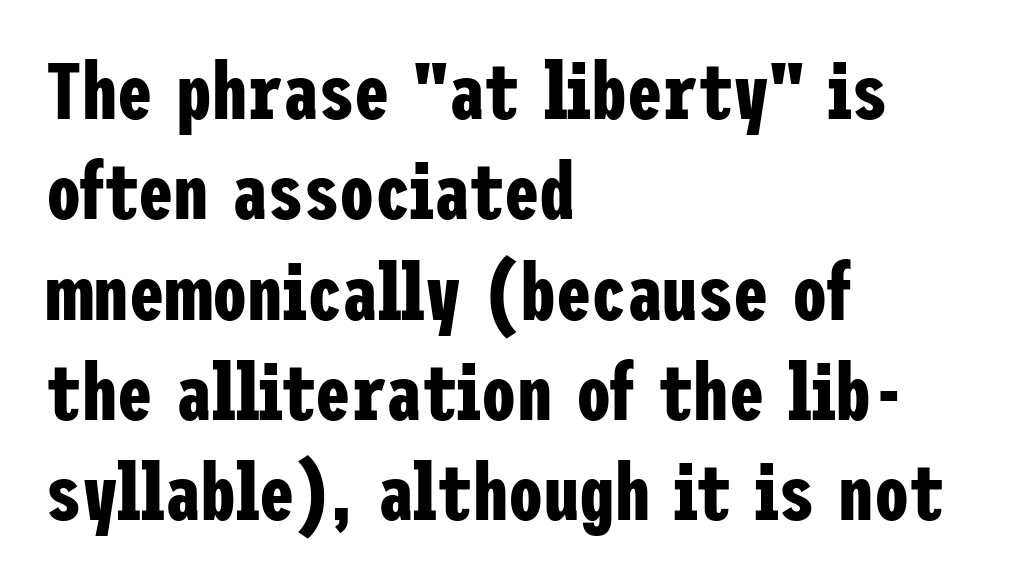
The image shows 79 px bold, condensed sans-serif type, upright; set left-aligned, normal line spacing (1.27x), normal letter spacing, not underlined; low stroke contrast and a medium x-height.
